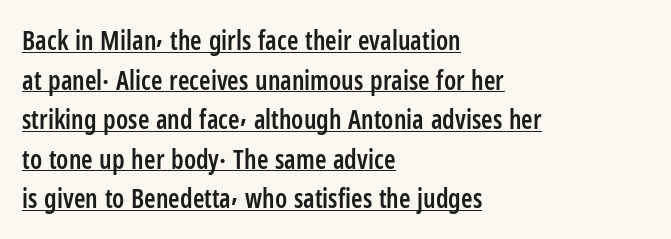
Leftover space on each line is placed entirely after the last word. Default kerning and tracking; the words read as compact shapes. Underlining? Definitely there. In terms of posture, this sample is upright. Each new line begins a customary step beneath the previous one.
